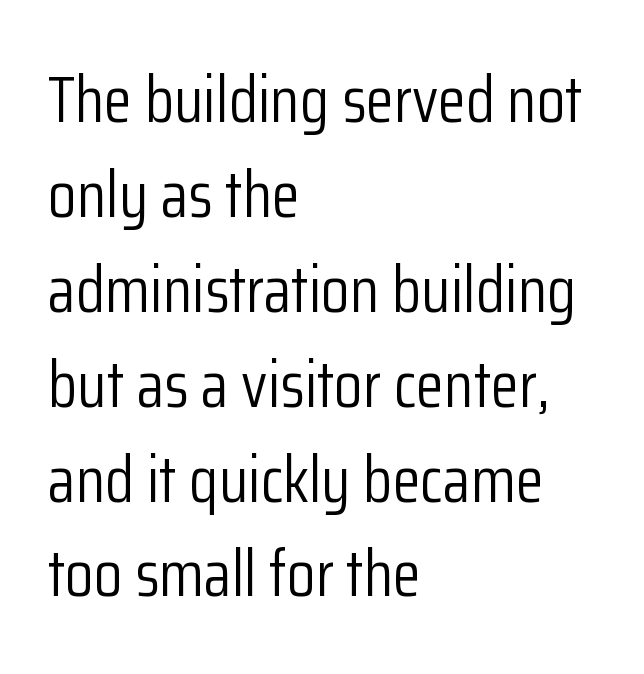
The image shows 65 px light, condensed sans-serif type, upright; set left-aligned, normal line spacing (1.46x), normal letter spacing, not underlined; low stroke contrast and a medium x-height.
